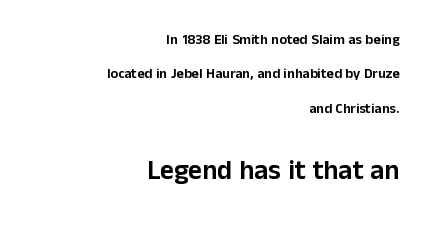
{"italic": "no", "underline": "no", "align": "right", "line_spacing": "loose", "line_spacing_ratio": 2.46, "letter_spacing": "normal", "letter_spacing_em": 0.0, "larger_block": "second", "size_ratio": 1.93, "glyph_px": 27}
